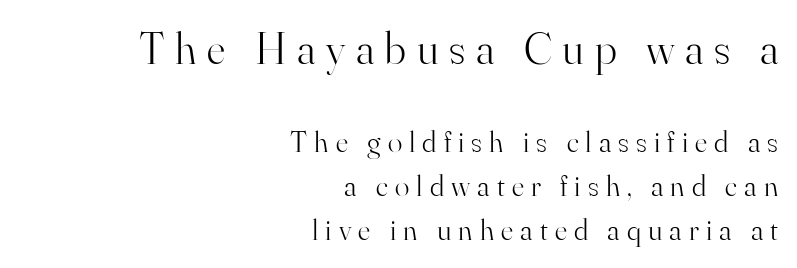
Q: Is the text bold? A: No.
Q: Is the text italic (slanted)? A: No, it is upright.
Q: Is the typeface a serif or a sans-serif typeface? A: Serif.
Q: Is the text underlined? A: No.
Q: How is the paragraph aligned? A: Right-aligned.
Q: Is the spacing between letters normal or unusually wide? A: Unusually wide.
Q: Is the spacing between lines tight, normal or loose? A: Normal.
Q: Which block of text is set in a larger size, the first (top) or the second (bottom)? A: The first (top) one.
Q: Width (condensed, normal, or wide)? A: Normal.
Q: Stroke contrast? A: High.
Q: x-height? A: Small.
Q: Monospaced? A: No.
